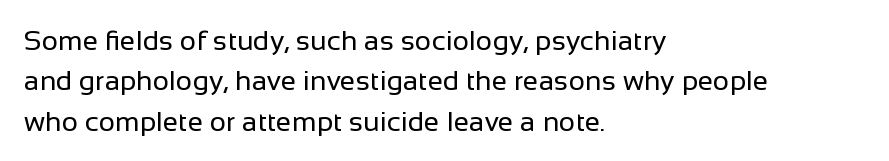
{"serif": "no", "italic": "no", "bold": "no", "weight": "regular", "width": "normal", "stroke_contrast": "low", "x_height": "medium", "monospaced": "no", "underline": "no", "align": "left", "line_spacing": "normal", "line_spacing_ratio": 1.44, "letter_spacing": "normal", "letter_spacing_em": 0.0, "glyph_px": 28}
